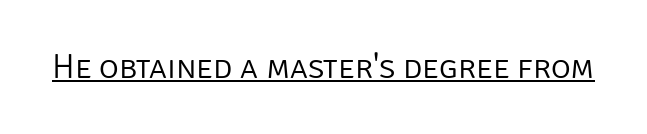
Q: Is the text bold? A: No.
Q: Is the text italic (slanted)? A: No, it is upright.
Q: Is the typeface a serif or a sans-serif typeface? A: Sans-serif.
Q: Is the text underlined? A: Yes.
Q: Is the spacing between letters normal or unusually wide? A: Normal.
Q: Width (condensed, normal, or wide)? A: Normal.
Q: Stroke contrast? A: Low.
Q: x-height? A: Large.
Q: Monospaced? A: No.
